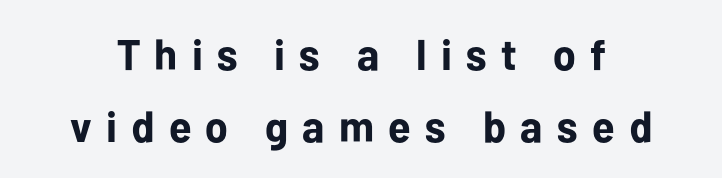
Look at the bottom of the vertical strokes: they stop flat, with no serifs. Short note: letters widely spaced. Is there much room between lines? A standard amount, neither cramped nor airy. This sample has the flowing, uneven cadence of proportional lettering. Emphasis by weight is at full strength: bold.
